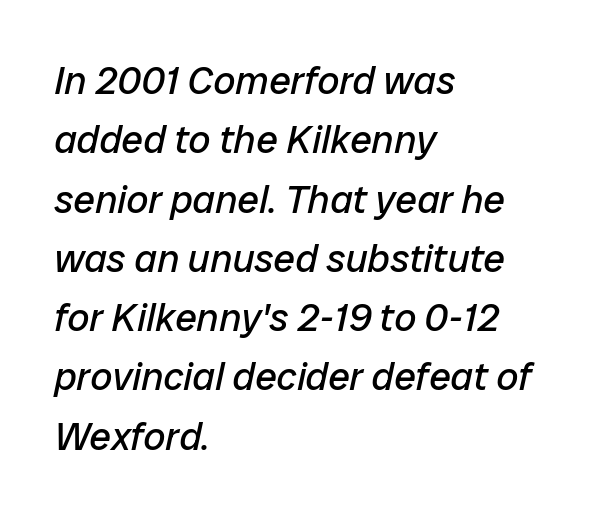
Q: Is the text bold? A: No.
Q: Is the text italic (slanted)? A: Yes, it leans right by about 12 degrees.
Q: Is the text underlined? A: No.
Q: How is the paragraph aligned? A: Left-aligned.
Q: Is the spacing between letters normal or unusually wide? A: Normal.
Q: Is the spacing between lines tight, normal or loose? A: Normal.
Q: Width (condensed, normal, or wide)? A: Normal.
Q: Stroke contrast? A: Low.
Q: x-height? A: Medium.
Q: Monospaced? A: No.
